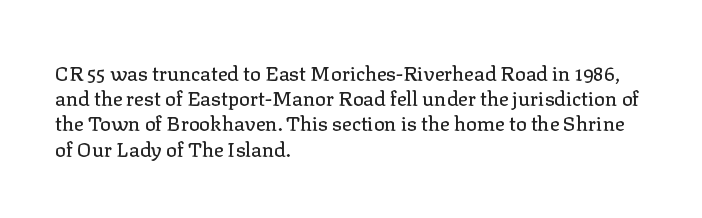
These lines keep a tight, regular rhythm from letter to letter. Successive baselines arrive at the customary interval. Unmarked baselines from the first word to the last. Casual observation: everything's shoved over to the left. This sample uses an upright cut, with every glyph sitting square on the baseline.
